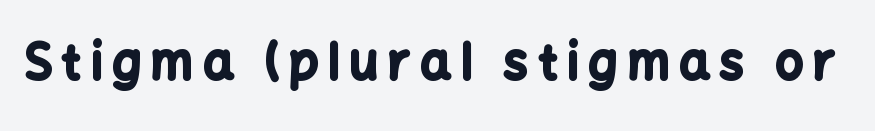
The image shows 48 px bold sans-serif type, upright; set unusually wide letter spacing (+0.21 em), not underlined; low stroke contrast and a medium x-height.
